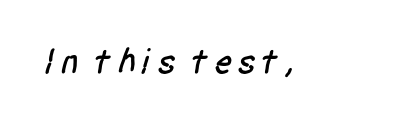
The image shows 36 px condensed sans-serif type; set not underlined; low stroke contrast and a large x-height.
